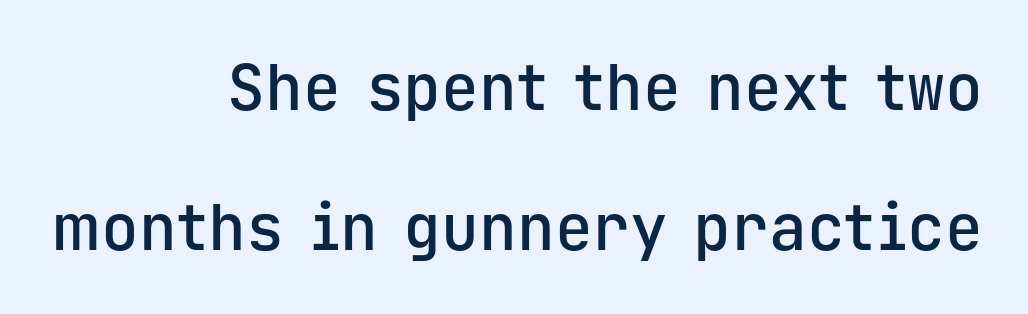
What's the leading like? Stretched, with rows far apart. Here the designer chose a console-style face with uniform glyph widths. The font is running at a semibold setting, under full bold. No feet cap the strokes, marking this as sans-serif type. Alignment: flush right.
